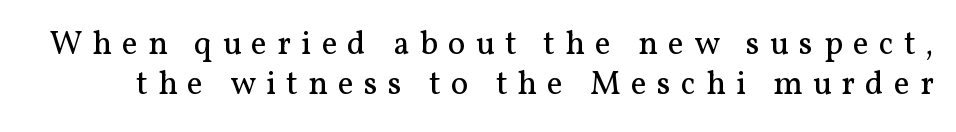
The passage shown is typeset with a serif family. Descender tails drop into unmarked territory. Notice how the stems are strictly vertical — no italics here. Do the characters align in a grid? No, the font is proportional. The font sits on the lighter half of the weight spectrum, regular included. Is the letter spacing exaggerated? Yes — the characters are pushed far apart.
